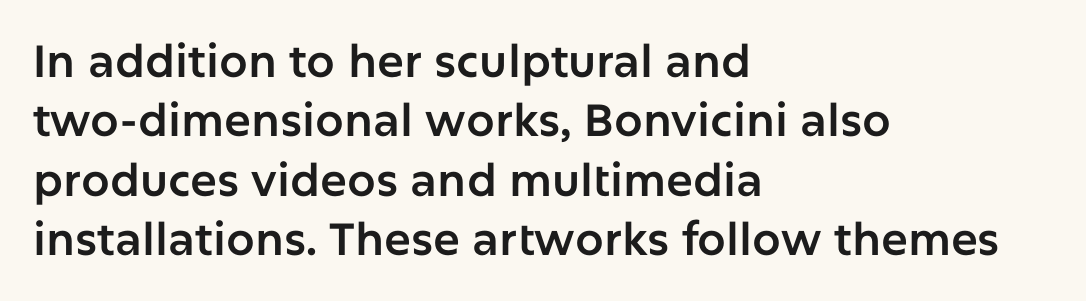
The font family rendered here belongs to the sans-serif group. The rows are spaced the way most documents space them. This sample has the flowing, uneven cadence of proportional lettering. Posture: straight, roman, zero tilt.
